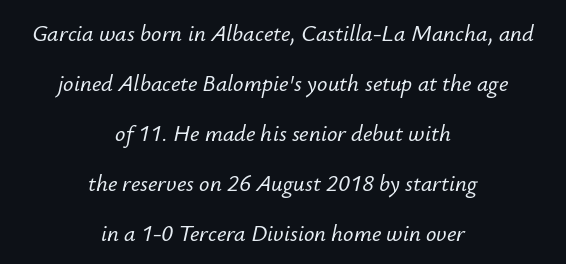
Q: Is the text italic (slanted)? A: Yes, it leans right by about 12 degrees.
Q: Is the text underlined? A: No.
Q: How is the paragraph aligned? A: Centered.
Q: Is the spacing between letters normal or unusually wide? A: Normal.
Q: Is the spacing between lines tight, normal or loose? A: Loose.
